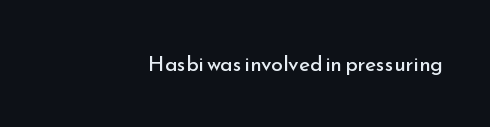
Q: Is the text bold? A: No.
Q: Is the text italic (slanted)? A: No, it is upright.
Q: Is the text underlined? A: No.
Q: How is the paragraph aligned? A: Right-aligned.
Q: Is the spacing between letters normal or unusually wide? A: Normal.
